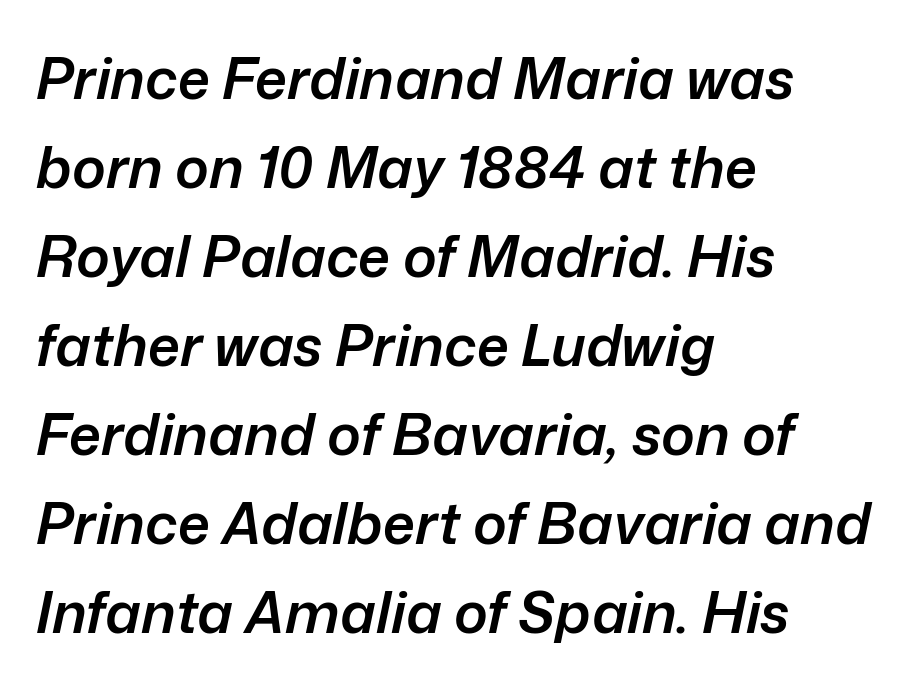
The rendering anchors every line to the left-hand side. Tracking here is standard; glyphs follow each other at the usual distance. This sample has the flowing, uneven cadence of proportional lettering. Every letter is mildly thick-stroked: semibold rather than bold. If you measured baseline to baseline, you'd find a middling distance. Clear beneath every line of the passage.
